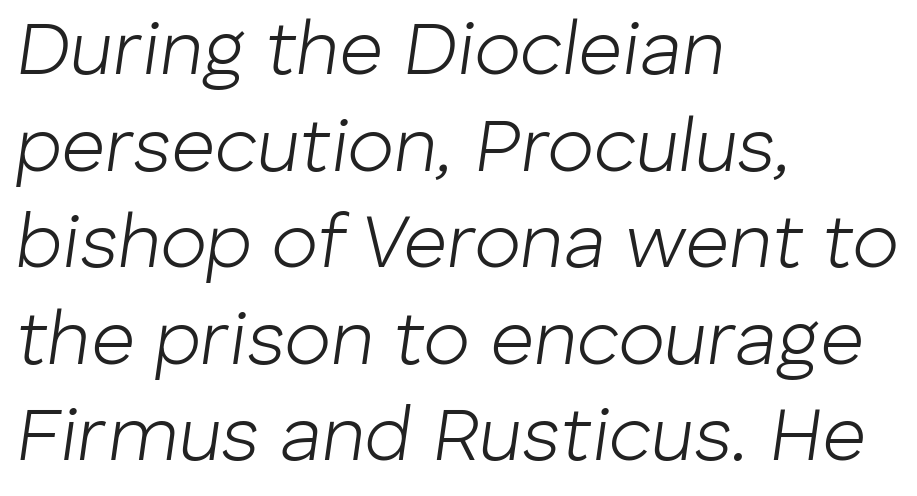
A typesetter would call this proportional, since set widths differ per character. A quiet, ordinary-to-light weight characterises the typeface. Students, observe: this is what conventionally led text looks like. If you drew a line through each stem, it would be angled. The space directly below the letters is spotless.
